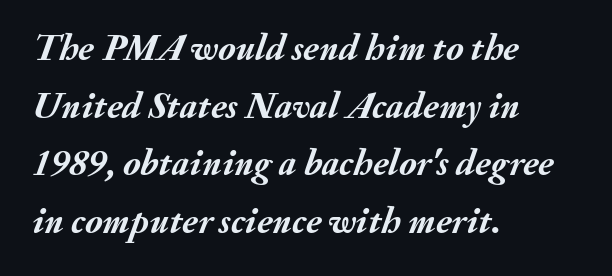
{"italic": "yes", "lean": "right", "slant_degrees": 20, "bold": "yes", "weight": "semibold", "width": "normal", "stroke_contrast": "medium", "x_height": "small", "monospaced": "no", "underline": "no", "align": "left", "line_spacing": "normal", "line_spacing_ratio": 1.56, "letter_spacing": "normal", "letter_spacing_em": 0.0, "glyph_px": 37}
